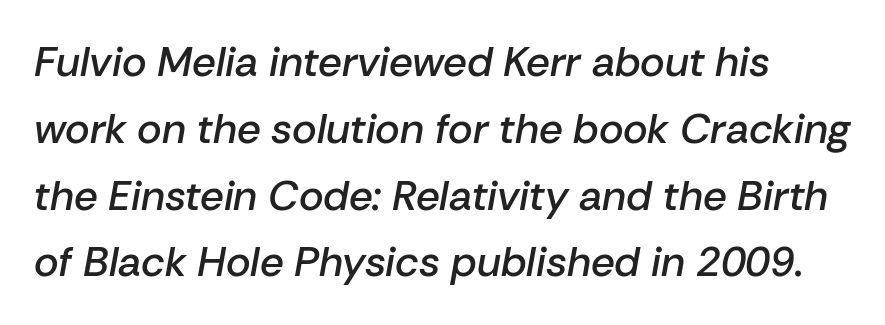
Q: Is the text bold? A: Semi-bold.
Q: Is the text italic (slanted)? A: Yes, it leans right by about 10 degrees.
Q: Is the text underlined? A: No.
Q: Is the spacing between letters normal or unusually wide? A: Normal.
Q: Is the spacing between lines tight, normal or loose? A: Normal.
Q: Width (condensed, normal, or wide)? A: Normal.
Q: Stroke contrast? A: Low.
Q: x-height? A: Medium.
Q: Monospaced? A: No.
